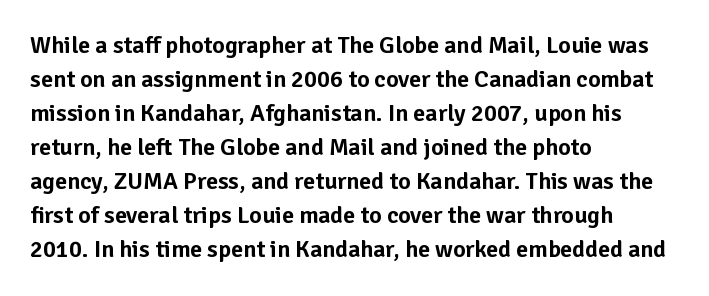
{"italic": "no", "underline": "no", "align": "left", "line_spacing": "normal", "line_spacing_ratio": 1.42, "letter_spacing": "normal", "letter_spacing_em": 0.0, "glyph_px": 24}
